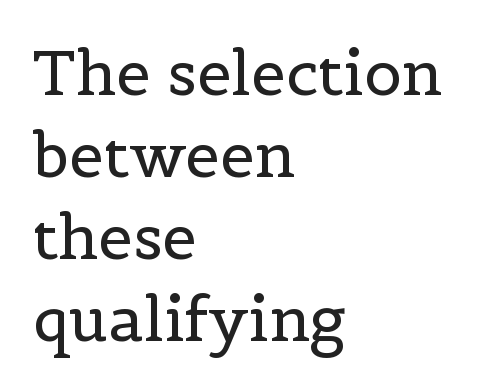
These lines keep a tight, regular rhythm from letter to letter. Short and long lines alike share a common starting point at left. The font family rendered here belongs to the serif group. The font's upright variant was chosen for this text. The passage shown is not bold in any degree.
